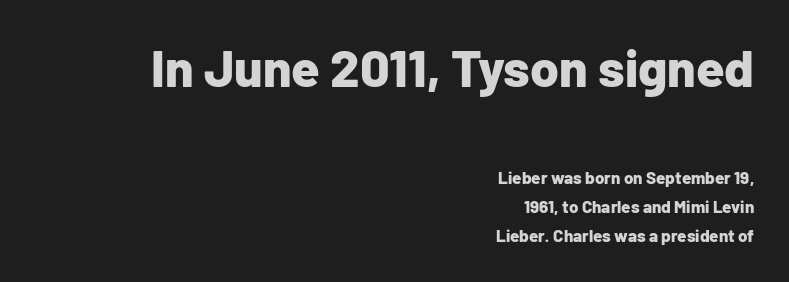
The image shows 52 px bold sans-serif type, upright; set right-aligned, line spacing 1.73x, normal letter spacing, not underlined; the first (top) block is 3.06x larger; low stroke contrast and a medium x-height.
